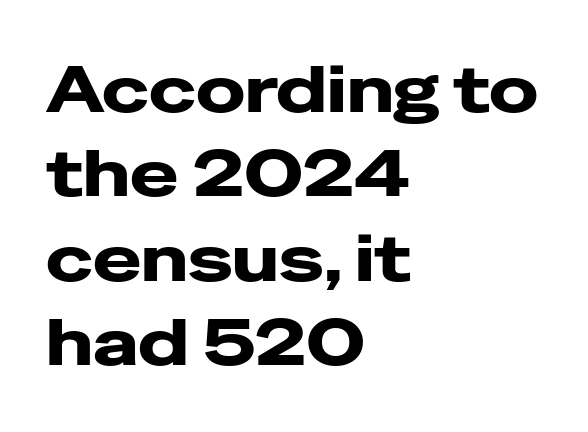
Q: Is the text bold? A: Yes.
Q: Is the text italic (slanted)? A: No, it is upright.
Q: Is the typeface a serif or a sans-serif typeface? A: Sans-serif.
Q: Is the text underlined? A: No.
Q: How is the paragraph aligned? A: Left-aligned.
Q: Is the spacing between letters normal or unusually wide? A: Normal.
Q: Is the spacing between lines tight, normal or loose? A: Normal.
Q: Width (condensed, normal, or wide)? A: Wide.
Q: Stroke contrast? A: Low.
Q: x-height? A: Medium.
Q: Monospaced? A: No.
